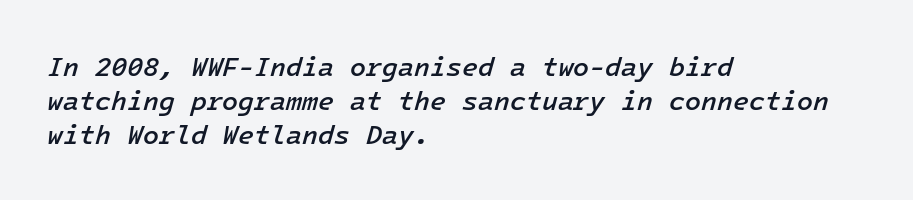
Q: Is the text bold? A: Semi-bold.
Q: Is the text italic (slanted)? A: Yes, it leans right by about 16 degrees.
Q: Is the text underlined? A: No.
Q: How is the paragraph aligned? A: Left-aligned.
Q: Is the spacing between letters normal or unusually wide? A: Normal.
Q: Is the spacing between lines tight, normal or loose? A: Normal.
